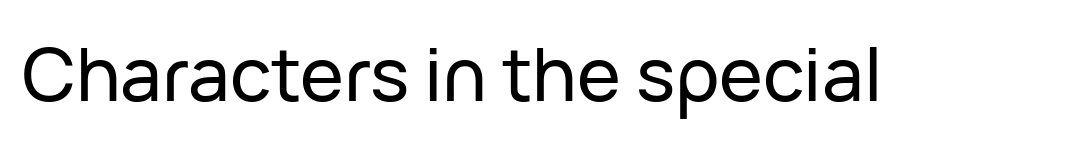
Q: Is the text italic (slanted)? A: No, it is upright.
Q: Is the typeface a serif or a sans-serif typeface? A: Sans-serif.
Q: Is the text underlined? A: No.
Q: Is the spacing between letters normal or unusually wide? A: Normal.
Q: Width (condensed, normal, or wide)? A: Normal.
Q: Stroke contrast? A: Low.
Q: x-height? A: Medium.
Q: Monospaced? A: No.
